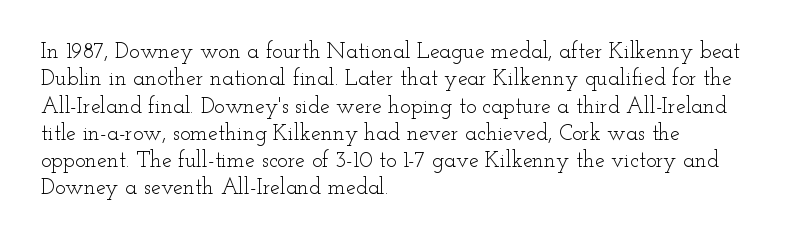
Rendered with straight, roman letterforms. Weight: not bold — regular or lighter. Words appear dense and cohesive because spacing is normal. Horizontal alignment here is leftward, the default for most running prose. A clean baseline with only descenders dipping below it.
